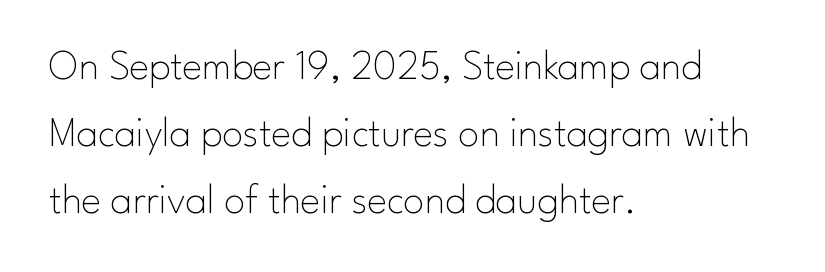
The image shows 42 px thin sans-serif type, upright; set left-aligned, normal line spacing (1.59x), normal letter spacing, not underlined; low stroke contrast and a small x-height.
